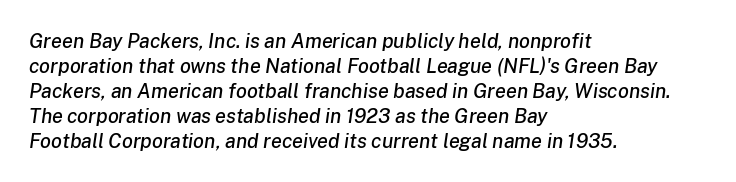
Q: Is the text italic (slanted)? A: Yes, it leans right by about 8 degrees.
Q: Is the text underlined? A: No.
Q: How is the paragraph aligned? A: Left-aligned.
Q: Is the spacing between letters normal or unusually wide? A: Normal.
Q: Is the spacing between lines tight, normal or loose? A: Normal.
